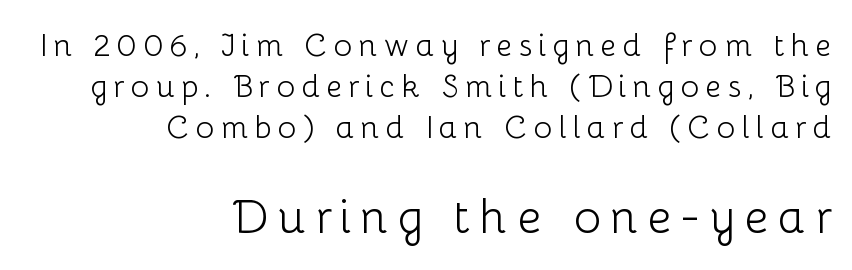
{"serif": "no", "italic": "no", "bold": "no", "weight": "light", "width": "normal", "stroke_contrast": "low", "x_height": "medium", "monospaced": "no", "underline": "no", "align": "right", "line_spacing": "normal", "line_spacing_ratio": 1.33, "letter_spacing": "wide", "letter_spacing_em": 0.2, "larger_block": "second", "size_ratio": 1.48, "glyph_px": 46}
